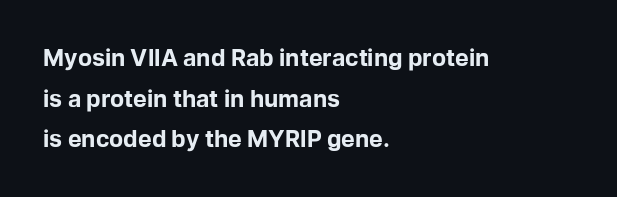
Pretty heavy lettering here — definitely bold. Descenders hang freely into open space. This sample uses plain, unmodified letter spacing. Designer's note — italics off, roman on. All the whitespace from short lines collects on the right.
